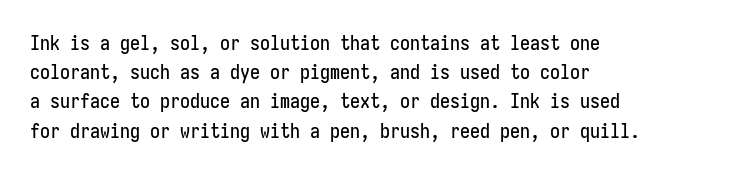
Q: Is the text italic (slanted)? A: No, it is upright.
Q: Is the text underlined? A: No.
Q: How is the paragraph aligned? A: Left-aligned.
Q: Is the spacing between letters normal or unusually wide? A: Normal.
Q: Is the spacing between lines tight, normal or loose? A: Normal.
